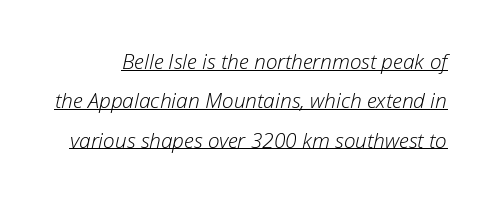
The image shows 21 px text type, italic (leaning right); set line spacing 1.87x, normal letter spacing, underlined.
